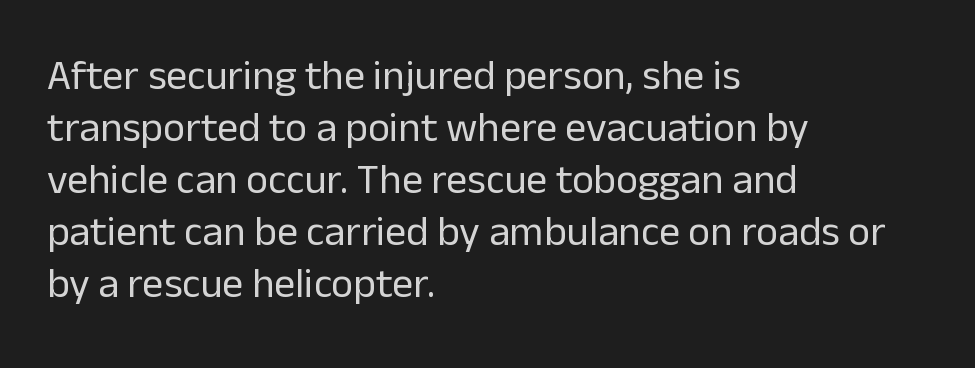
The image shows 42 px regular-weight sans-serif type, upright; set left-aligned, line spacing 1.24x, normal letter spacing, not underlined; low stroke contrast and a medium x-height.
